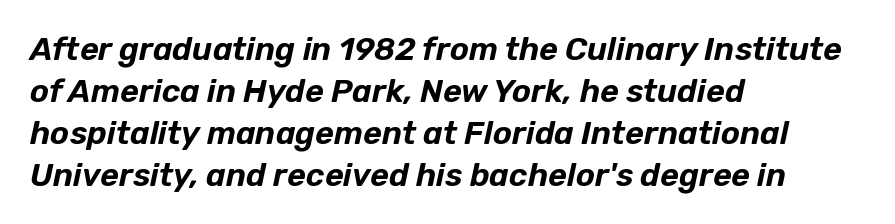
Q: Is the text italic (slanted)? A: Yes, it leans right by about 12 degrees.
Q: Is the text underlined? A: No.
Q: How is the paragraph aligned? A: Left-aligned.
Q: Is the spacing between letters normal or unusually wide? A: Normal.
Q: Is the spacing between lines tight, normal or loose? A: Normal.
Q: Width (condensed, normal, or wide)? A: Normal.
Q: Stroke contrast? A: Low.
Q: x-height? A: Medium.
Q: Monospaced? A: No.
